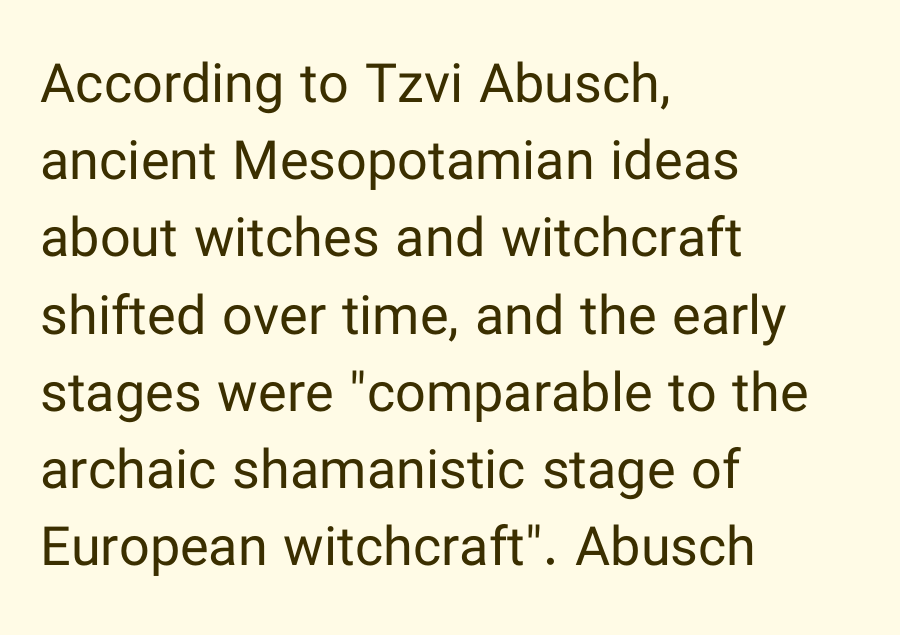
Q: Is the text bold? A: No.
Q: Is the text italic (slanted)? A: No, it is upright.
Q: Is the typeface a serif or a sans-serif typeface? A: Sans-serif.
Q: Is the text underlined? A: No.
Q: How is the paragraph aligned? A: Left-aligned.
Q: Is the spacing between letters normal or unusually wide? A: Normal.
Q: Is the spacing between lines tight, normal or loose? A: Normal.
Q: Width (condensed, normal, or wide)? A: Normal.
Q: Stroke contrast? A: Low.
Q: x-height? A: Medium.
Q: Monospaced? A: No.
